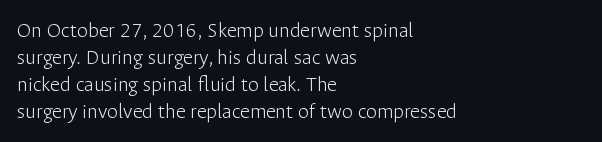
Q: Is the text bold? A: No.
Q: Is the text italic (slanted)? A: No, it is upright.
Q: Is the text underlined? A: No.
Q: How is the paragraph aligned? A: Left-aligned.
Q: Is the spacing between letters normal or unusually wide? A: Normal.
